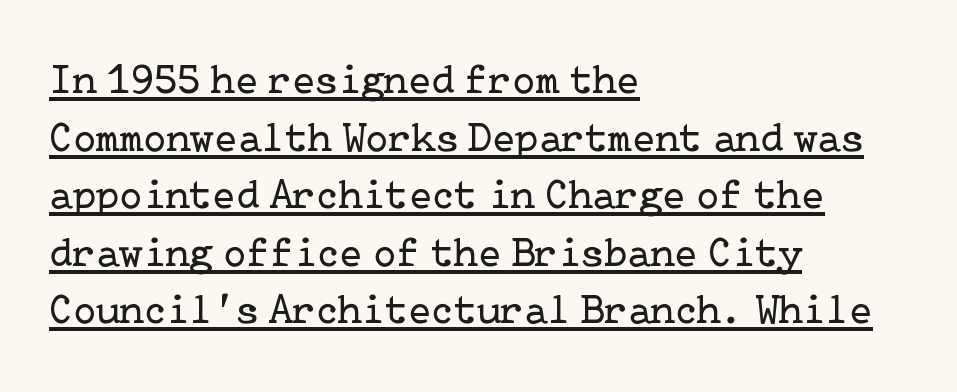
{"serif": "yes", "italic": "no", "bold": "no", "weight": "regular", "width": "normal", "stroke_contrast": "low", "x_height": "medium", "underline": "yes", "align": "left", "line_spacing": "normal", "line_spacing_ratio": 1.37, "letter_spacing": "normal", "letter_spacing_em": 0.0, "glyph_px": 42}
